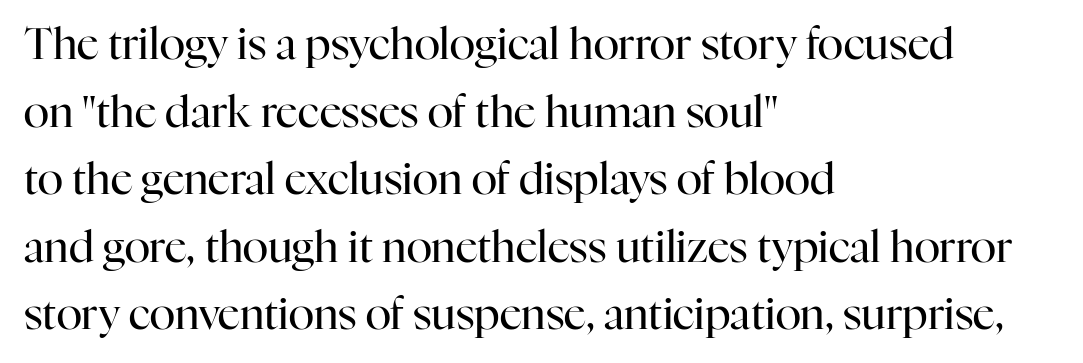
The image shows 43 px regular-weight serif type, upright; set left-aligned, normal line spacing (1.57x), normal letter spacing, not underlined; high stroke contrast and a medium x-height.
